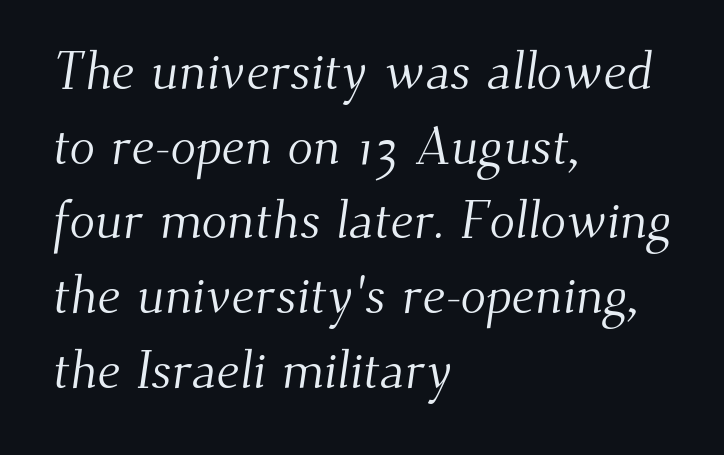
{"serif": "yes", "bold": "no", "weight": "light", "width": "normal", "stroke_contrast": "medium", "x_height": "small", "monospaced": "no", "underline": "no", "align": "left", "line_spacing": "normal", "line_spacing_ratio": 1.41, "letter_spacing": "normal", "letter_spacing_em": 0.0, "glyph_px": 53}
